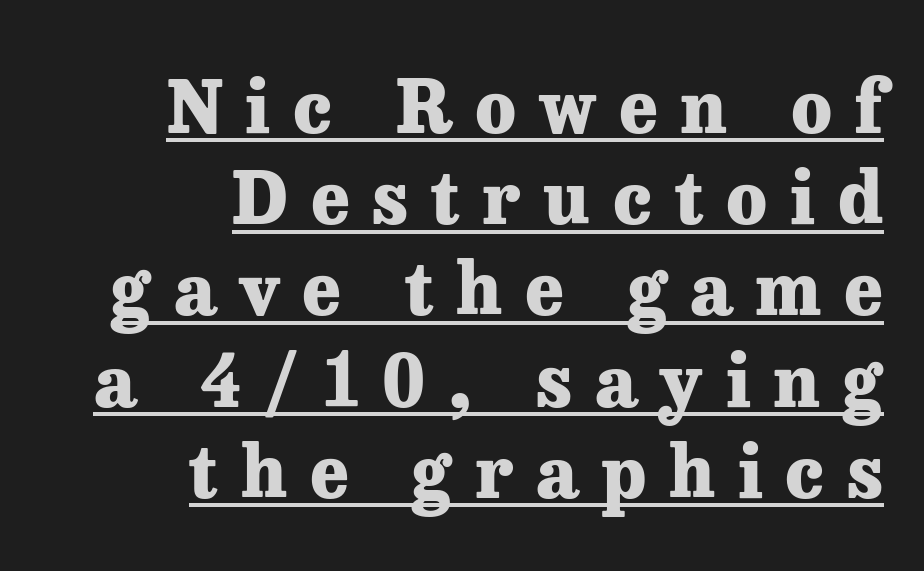
{"serif": "yes", "italic": "no", "bold": "yes", "weight": "heavy", "width": "normal", "stroke_contrast": "low", "x_height": "medium", "monospaced": "no", "underline": "yes", "align": "right", "line_spacing": "normal", "line_spacing_ratio": 1.25, "letter_spacing": "wide", "letter_spacing_em": 0.31, "glyph_px": 73}
